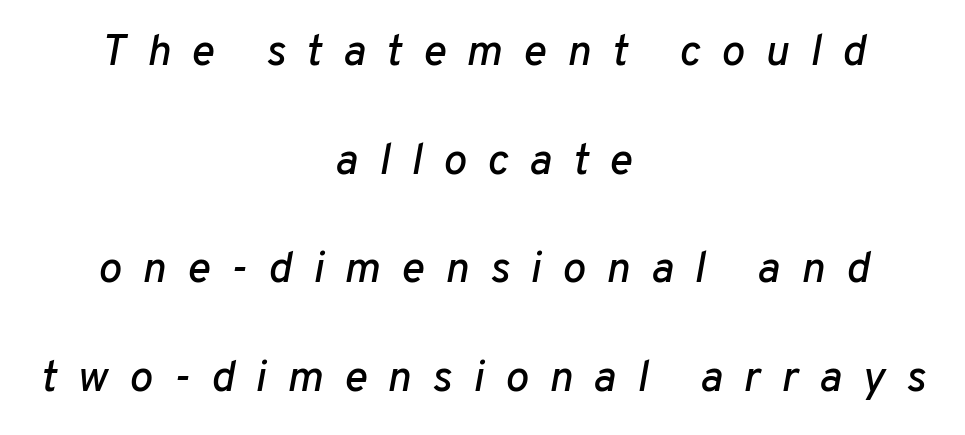
Note the varied advance widths — an 'i' is clearly narrower than an 'm'. Letters rest on an invisible, unmarked baseline. These lines stack symmetrically, like a column narrowing and widening about its center. Italic? Definitely — the glyphs are oblique. The rendering inserts visible extra space after every character. If you measured baseline to baseline, you'd find a long distance.
